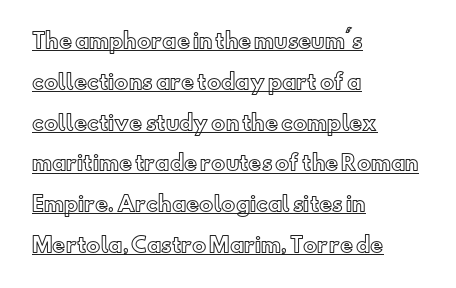
Ascenders rise straight up at ninety degrees. The block of text is sparse from top to bottom, with ample space between rows. A student would call this left alignment; a typographer would say flush left, rag right. This rendering leaves character spacing at its baseline value. Compared with undecorated copy, this sample adds a rule below the words.
